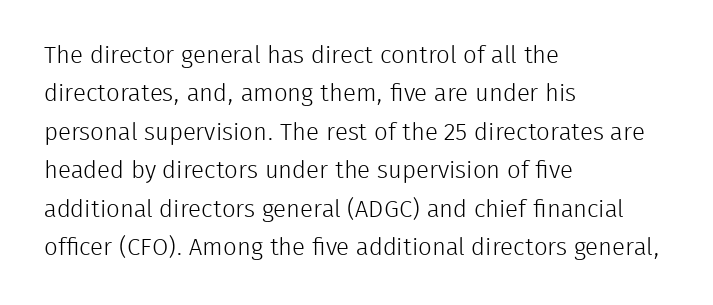
Q: Is the text bold? A: No.
Q: Is the text italic (slanted)? A: No, it is upright.
Q: Is the text underlined? A: No.
Q: How is the paragraph aligned? A: Left-aligned.
Q: Is the spacing between letters normal or unusually wide? A: Normal.
Q: Is the spacing between lines tight, normal or loose? A: Normal.
